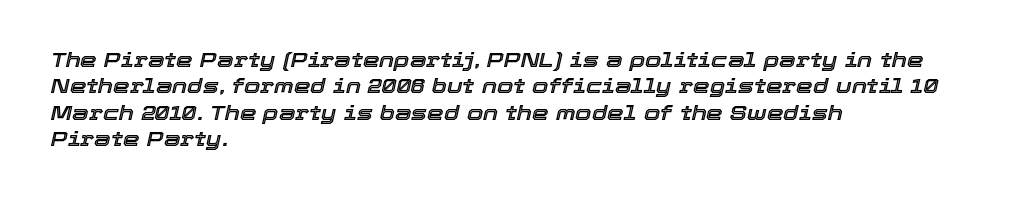
{"italic": "yes", "lean": "right", "slant_degrees": 12, "underline": "no", "align": "left", "line_spacing": "normal", "line_spacing_ratio": 1.26, "letter_spacing": "normal", "letter_spacing_em": 0.0, "glyph_px": 21}
